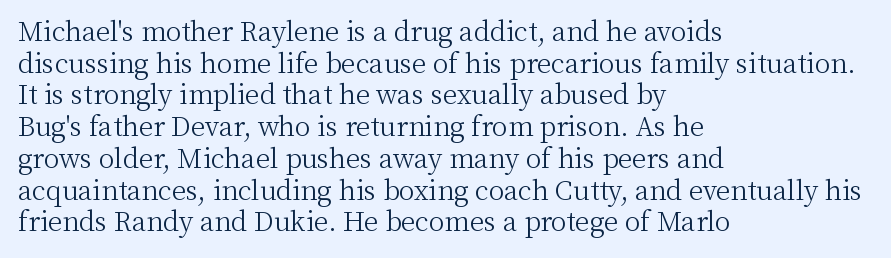
Nope, not italic — everything's standing straight. The font is comparable to plain body text, perhaps lighter. Inter-character spacing is left at the font's built-in metrics. The zone under the glyphs is completely vacant. These lines are set flush left with a ragged right edge.
